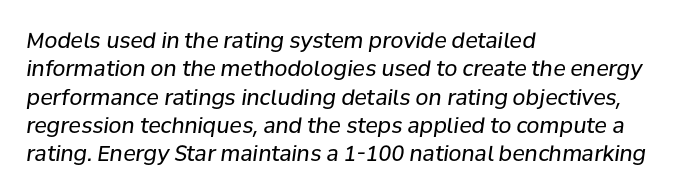
Q: Is the text bold? A: No.
Q: Is the text italic (slanted)? A: Yes, it leans right by about 8 degrees.
Q: Is the text underlined? A: No.
Q: How is the paragraph aligned? A: Left-aligned.
Q: Is the spacing between letters normal or unusually wide? A: Normal.
Q: Is the spacing between lines tight, normal or loose? A: Normal.
